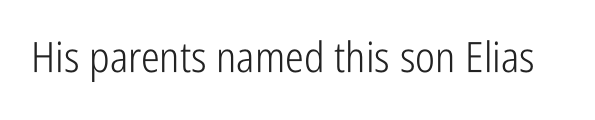
{"serif": "no", "italic": "no", "bold": "no", "weight": "light", "width": "condensed", "stroke_contrast": "low", "x_height": "medium", "monospaced": "no", "underline": "no", "letter_spacing": "normal", "letter_spacing_em": 0.0, "glyph_px": 42}
